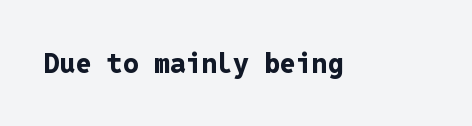
Q: Is the text bold? A: Yes.
Q: Is the text italic (slanted)? A: No, it is upright.
Q: Is the typeface a serif or a sans-serif typeface? A: Sans-serif.
Q: Is the text underlined? A: No.
Q: Is the spacing between letters normal or unusually wide? A: Normal.
Q: Width (condensed, normal, or wide)? A: Normal.
Q: Stroke contrast? A: Low.
Q: x-height? A: Medium.
Q: Monospaced? A: Yes.
